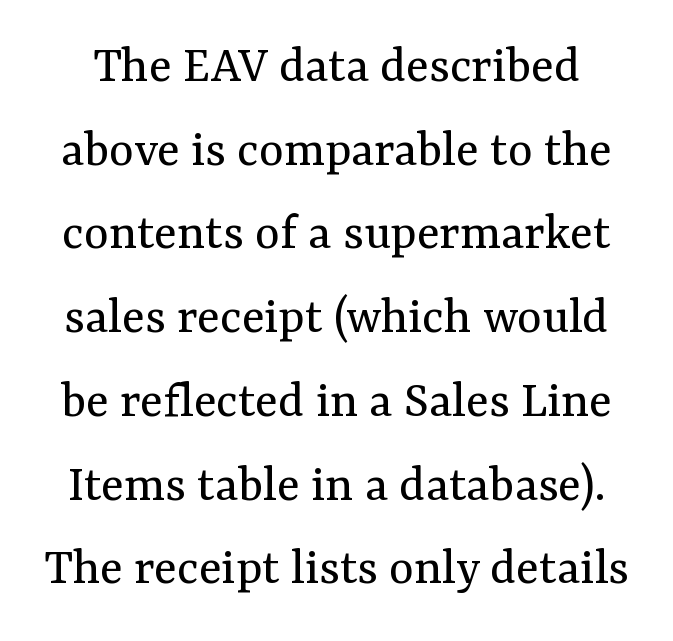
{"serif": "yes", "italic": "no", "bold": "no", "weight": "regular", "width": "normal", "stroke_contrast": "medium", "x_height": "medium", "monospaced": "no", "underline": "no", "line_spacing": "normal", "line_spacing_ratio": 1.58, "letter_spacing": "normal", "letter_spacing_em": 0.0, "glyph_px": 53}
